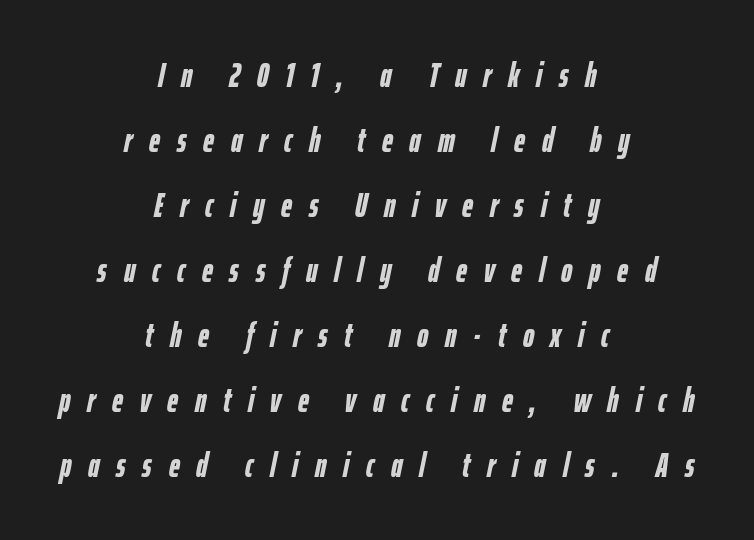
The image shows 34 px semibold, condensed type, italic (leaning right); set centered, loose line spacing (1.91x), unusually wide letter spacing (+0.49 em), not underlined; low stroke contrast and a medium x-height.
